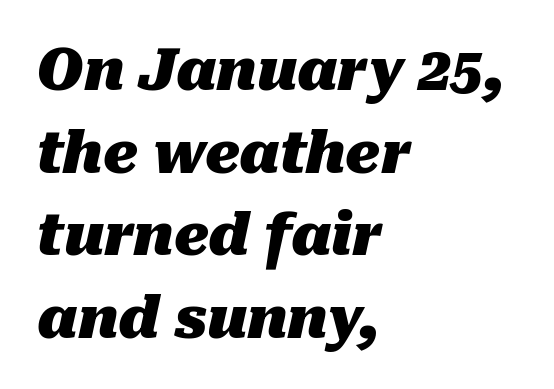
These lines carry a lot of weight — the face is fully bold. Is the type slanted? Yes — the strokes lean at a clear angle. Vertical spacing — default. Beneath every word, the page is bare. A typesetter would call this zero additional tracking.
